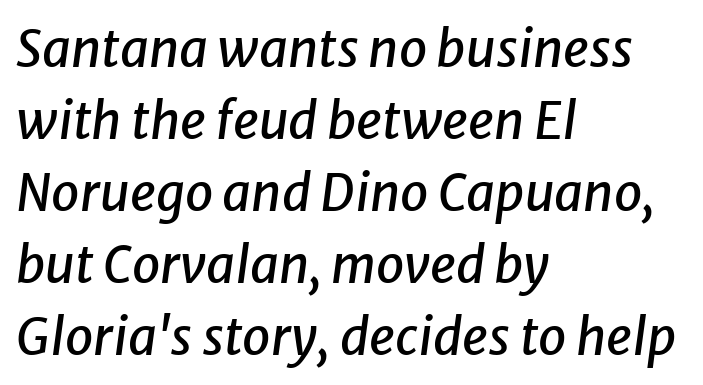
Q: Is the text italic (slanted)? A: Yes, it leans right by about 8 degrees.
Q: Is the text underlined? A: No.
Q: How is the paragraph aligned? A: Left-aligned.
Q: Is the spacing between letters normal or unusually wide? A: Normal.
Q: Is the spacing between lines tight, normal or loose? A: Normal.
Q: Width (condensed, normal, or wide)? A: Normal.
Q: Stroke contrast? A: Low.
Q: x-height? A: Medium.
Q: Monospaced? A: No.
